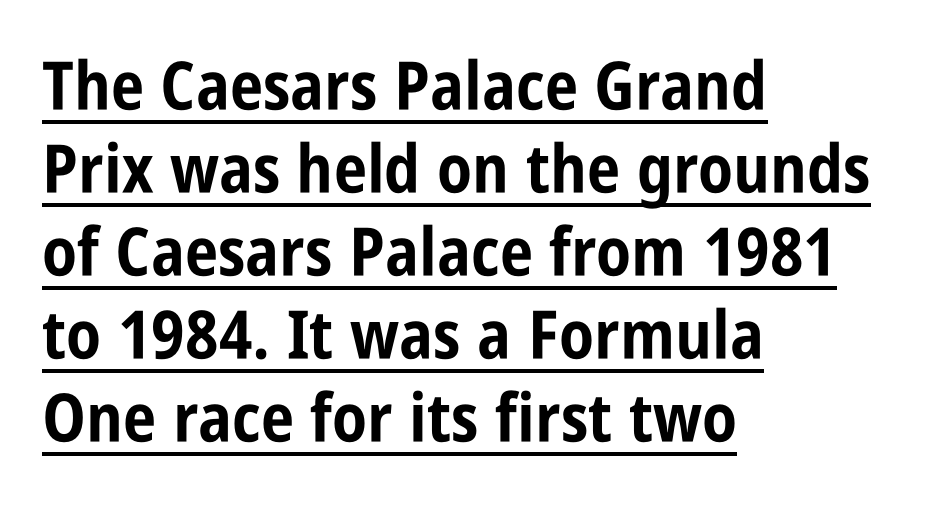
Emphasis is given by a line drawn under the lettering. A dark, heavy texture on the line: the type is bold. Is the block centered? No — it sits flush against the left margin. A typesetter would mark this as roman, not italic. The passage shown is typed in a proportional face where columns would drift. You can tell from the bare stems that sans-serif type was used.
